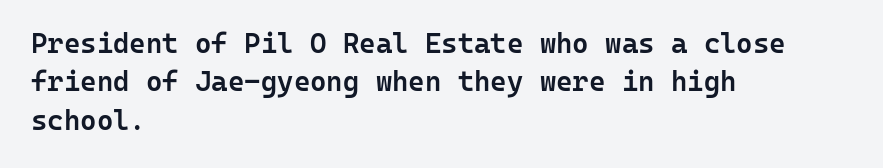
Q: Is the text bold? A: Semi-bold.
Q: Is the text italic (slanted)? A: No, it is upright.
Q: Is the typeface a serif or a sans-serif typeface? A: Sans-serif.
Q: Is the text underlined? A: No.
Q: How is the paragraph aligned? A: Left-aligned.
Q: Is the spacing between letters normal or unusually wide? A: Normal.
Q: Is the spacing between lines tight, normal or loose? A: Normal.
Q: Width (condensed, normal, or wide)? A: Normal.
Q: Stroke contrast? A: Low.
Q: x-height? A: Medium.
Q: Monospaced? A: Yes.
